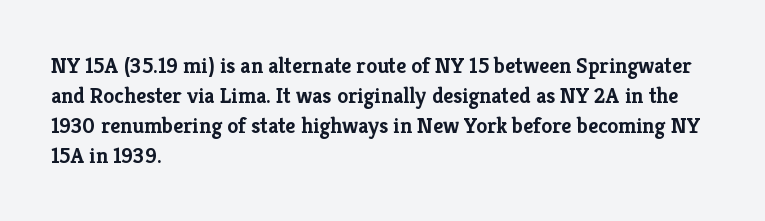
Italic: no, the glyphs are upright roman. Standard letterfit; no display-style spreading of the glyphs. Glance below the letters and you will spot only blank space. Its strokes are broad and dark, the hallmark of bold type.
